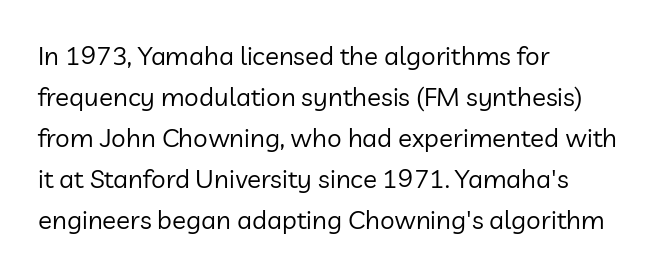
The words here are not underlined. Unbolded letterforms with no extra heft. Quick note: interline space is typical. These lines stack with their left ends in a neat column. Ordinary non-slanted type is in use. Here the glyphs are tracked normally, forming tight word shapes.
